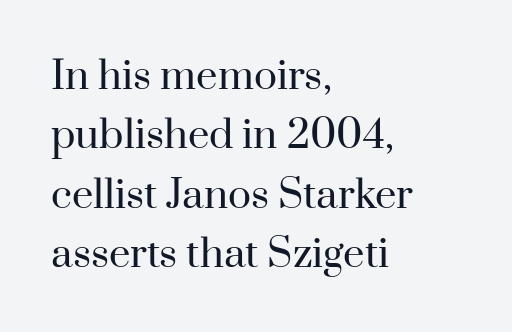
The letters sit at their default tracking, neither squeezed nor spread. Proportional: the letters do not fall into vertical columns. This rendering employs a face with finishing strokes, i.e., a serif. Check under the words: just untouched page. Do the letters lean? They stand straight. Letters have the restrained weight of plain body copy at most.
